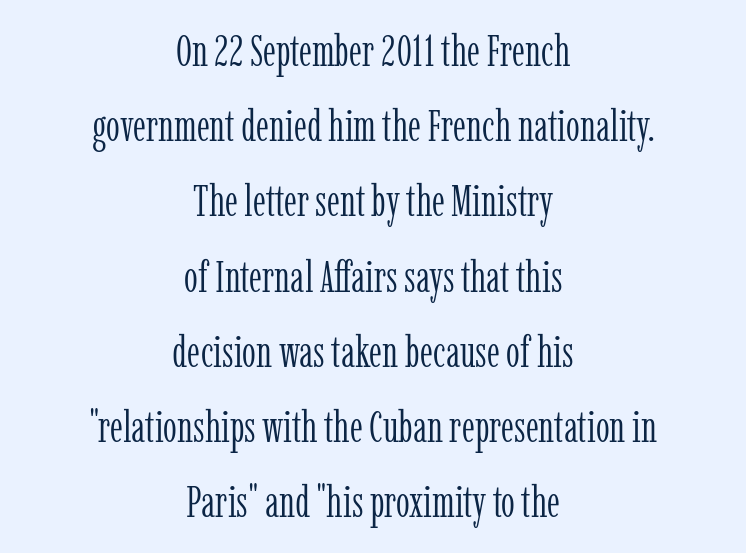
{"serif": "yes", "italic": "no", "bold": "no", "weight": "light", "width": "condensed", "stroke_contrast": "low", "x_height": "medium", "monospaced": "no", "underline": "no", "align": "center", "line_spacing_ratio": 1.71, "letter_spacing": "normal", "letter_spacing_em": 0.0, "glyph_px": 44}
